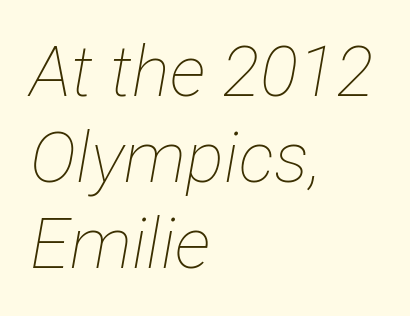
The image shows 71 px thin, condensed type, italic (leaning right); set left-aligned, line spacing 1.21x, normal letter spacing, not underlined; low stroke contrast and a medium x-height.
